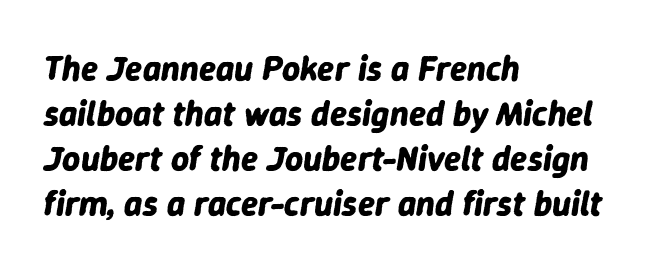
{"italic": "yes", "lean": "right", "slant_degrees": 9, "bold": "yes", "weight": "bold", "width": "normal", "stroke_contrast": "low", "x_height": "medium", "monospaced": "no", "underline": "no", "align": "left", "line_spacing": "normal", "line_spacing_ratio": 1.29, "letter_spacing": "normal", "letter_spacing_em": 0.0, "glyph_px": 35}
